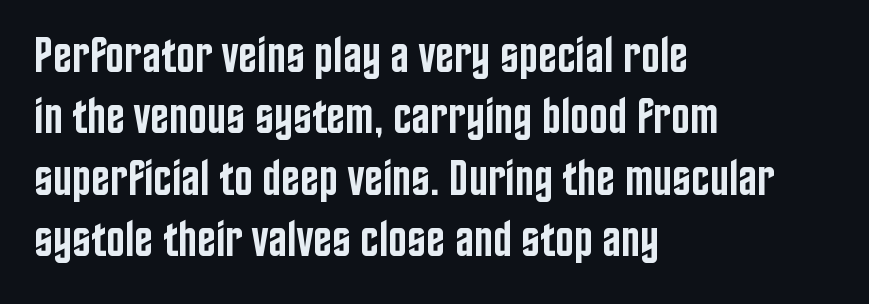
{"serif": "no", "italic": "no", "bold": "semi", "weight": "semibold", "width": "condensed", "stroke_contrast": "low", "x_height": "large", "monospaced": "no", "underline": "no", "align": "left", "line_spacing_ratio": 1.23, "letter_spacing": "normal", "letter_spacing_em": 0.0, "glyph_px": 50}
